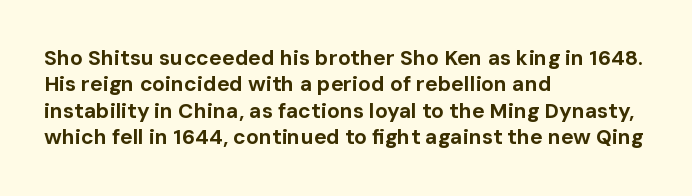
The image shows 21 px bold type, upright; set left-aligned, normal line spacing (1.26x), normal letter spacing, not underlined.
